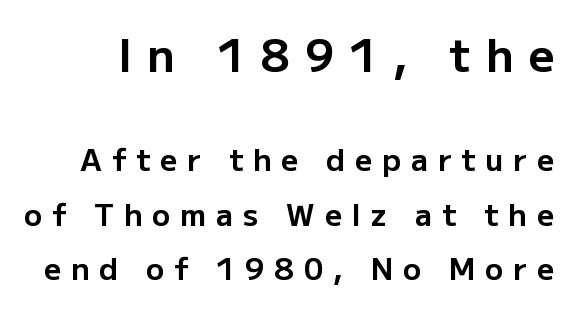
This rendering widens character spacing well past its baseline value. Nothing sits at the stroke ends, so this counts as sans-serif. This rendering features lettering with no underline. The glyphs have the mass of a bold cut.
